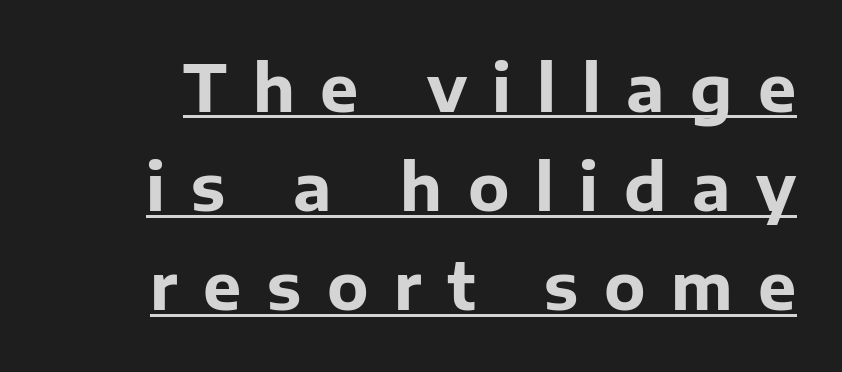
{"serif": "no", "italic": "no", "bold": "yes", "weight": "bold", "width": "normal", "stroke_contrast": "low", "x_height": "medium", "monospaced": "no", "underline": "yes", "line_spacing": "normal", "line_spacing_ratio": 1.55, "letter_spacing": "wide", "letter_spacing_em": 0.4, "glyph_px": 64}
